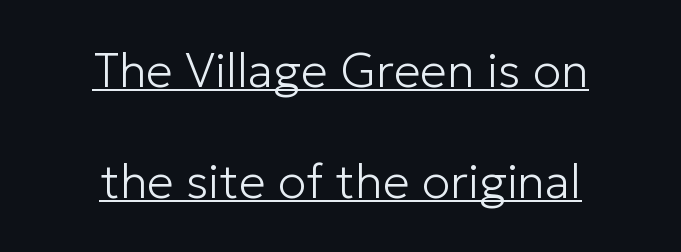
Q: Is the text bold? A: No.
Q: Is the text italic (slanted)? A: No, it is upright.
Q: Is the typeface a serif or a sans-serif typeface? A: Sans-serif.
Q: Is the text underlined? A: Yes.
Q: How is the paragraph aligned? A: Centered.
Q: Is the spacing between letters normal or unusually wide? A: Normal.
Q: Is the spacing between lines tight, normal or loose? A: Loose.
Q: Width (condensed, normal, or wide)? A: Normal.
Q: Stroke contrast? A: Low.
Q: x-height? A: Medium.
Q: Monospaced? A: No.
